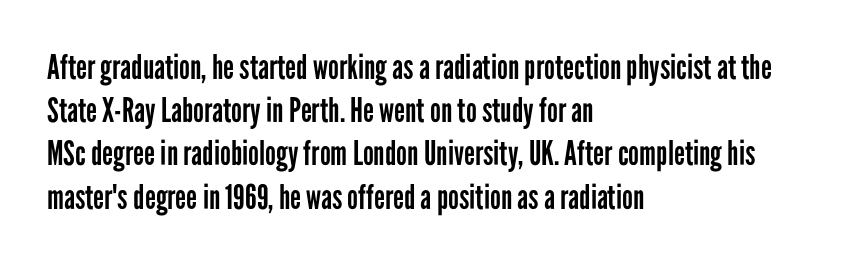
The image shows 34 px regular-weight, condensed sans-serif type, upright; set left-aligned, normal line spacing (1.27x), normal letter spacing, not underlined; low stroke contrast and a medium x-height.
